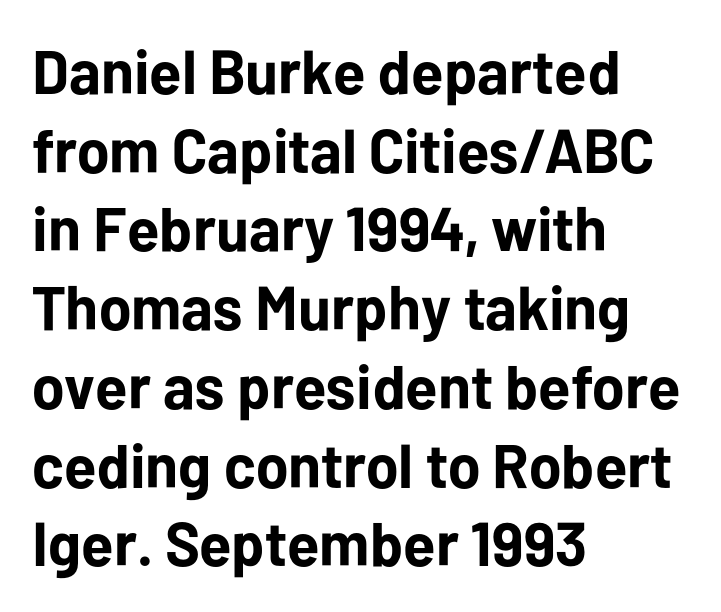
{"serif": "no", "italic": "no", "bold": "yes", "weight": "bold", "width": "normal", "stroke_contrast": "low", "x_height": "medium", "monospaced": "no", "underline": "no", "align": "left", "line_spacing": "normal", "line_spacing_ratio": 1.27, "letter_spacing": "normal", "letter_spacing_em": 0.0, "glyph_px": 62}
